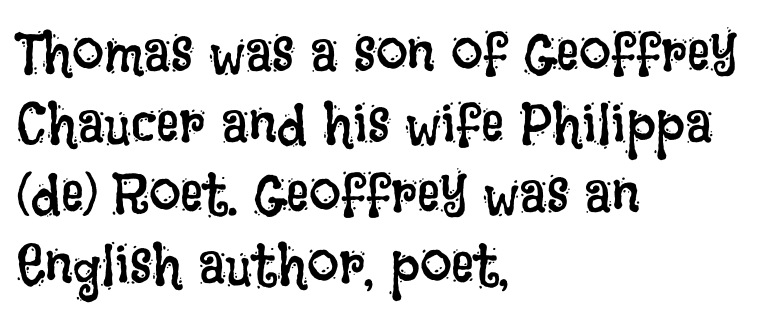
{"italic": "no", "bold": "no", "weight": "regular", "width": "condensed", "stroke_contrast": "low", "x_height": "large", "monospaced": "no", "underline": "no", "align": "left", "line_spacing_ratio": 1.24, "letter_spacing": "normal", "letter_spacing_em": 0.0, "glyph_px": 57}
